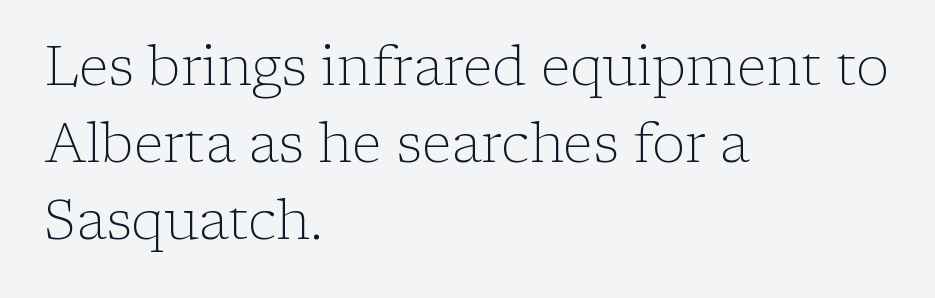
The image shows 55 px light serif type, upright; set left-aligned, normal line spacing (1.4x), normal letter spacing, not underlined; low stroke contrast and a medium x-height.
